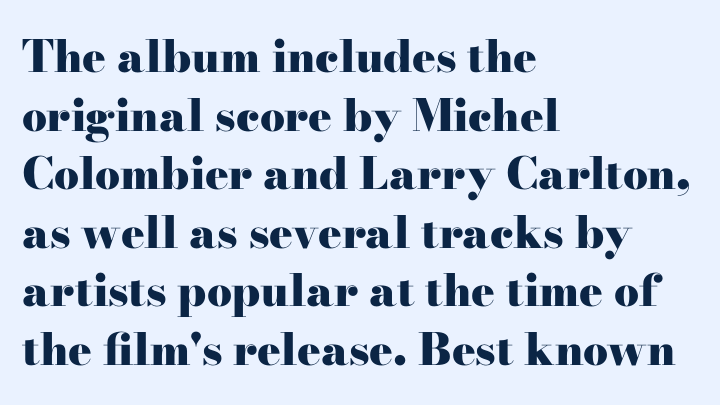
{"serif": "yes", "italic": "no", "bold": "yes", "weight": "heavy", "width": "wide", "stroke_contrast": "high", "x_height": "small", "monospaced": "no", "underline": "no", "align": "left", "line_spacing": "normal", "line_spacing_ratio": 1.33, "letter_spacing": "normal", "letter_spacing_em": 0.0, "glyph_px": 44}
